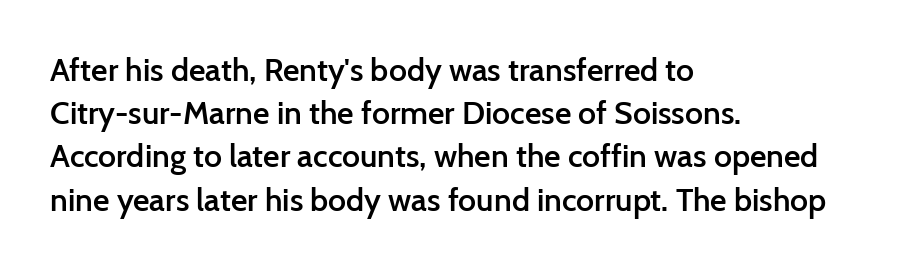
{"serif": "no", "italic": "no", "bold": "semi", "weight": "semibold", "width": "normal", "stroke_contrast": "low", "x_height": "medium", "monospaced": "no", "underline": "no", "align": "left", "line_spacing": "normal", "line_spacing_ratio": 1.35, "letter_spacing": "normal", "letter_spacing_em": 0.0, "glyph_px": 32}
